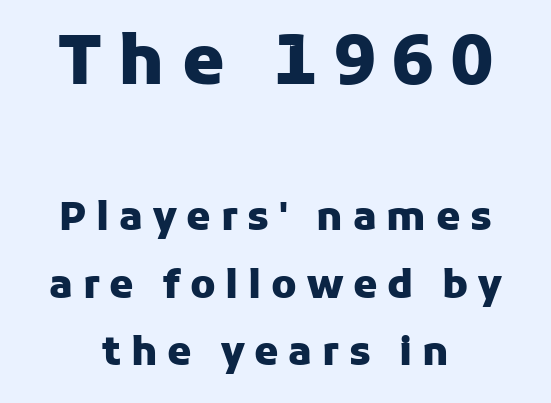
I'd describe the lettering as bold — thick and assertive. Honestly, there is no underline to notice here at all. The designer gave the opening block more size than the closing block. Rendered with straight, roman letterforms. The font family rendered here belongs to the sans-serif group.
